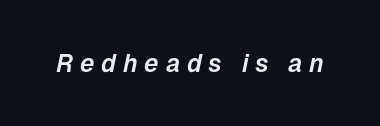
{"italic": "yes", "lean": "right", "slant_degrees": 12, "underline": "no", "letter_spacing": "wide", "letter_spacing_em": 0.27, "glyph_px": 25}
